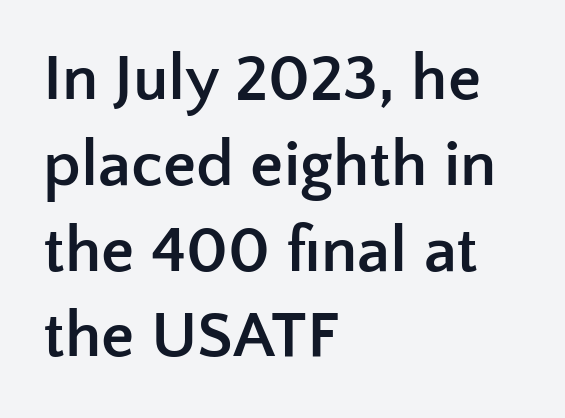
{"serif": "no", "italic": "no", "bold": "yes", "weight": "semibold", "width": "normal", "stroke_contrast": "low", "x_height": "medium", "monospaced": "no", "underline": "no", "align": "left", "line_spacing": "normal", "line_spacing_ratio": 1.3, "letter_spacing": "normal", "letter_spacing_em": 0.0, "glyph_px": 66}
